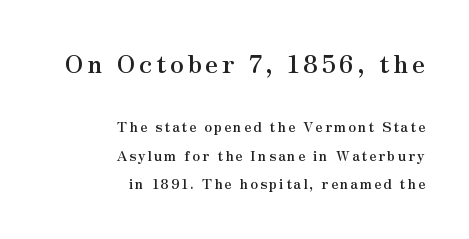
Q: Is the text bold? A: Yes.
Q: Is the text italic (slanted)? A: No, it is upright.
Q: Is the text underlined? A: No.
Q: How is the paragraph aligned? A: Right-aligned.
Q: Is the spacing between lines tight, normal or loose? A: Loose.
Q: Which block of text is set in a larger size, the first (top) or the second (bottom)? A: The first (top) one.
